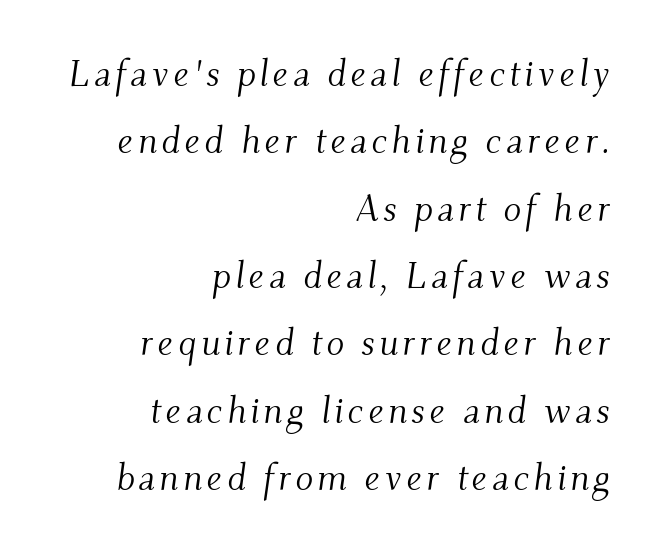
Q: Is the text bold? A: No.
Q: Is the text italic (slanted)? A: Yes, it leans right by about 9 degrees.
Q: Is the typeface a serif or a sans-serif typeface? A: Serif.
Q: Is the text underlined? A: No.
Q: How is the paragraph aligned? A: Right-aligned.
Q: Width (condensed, normal, or wide)? A: Normal.
Q: Stroke contrast? A: Medium.
Q: x-height? A: Small.
Q: Monospaced? A: No.
